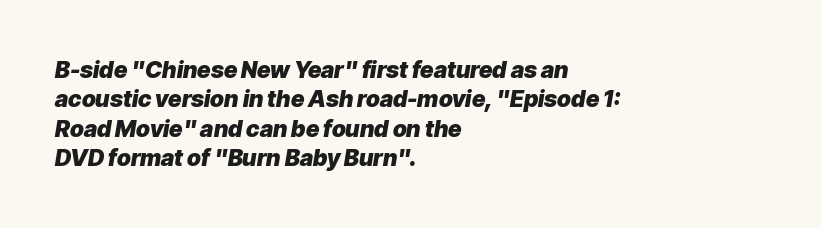
Is the block centered? No — it sits flush against the left margin. You'd pick this weight for a headline — it's a proper bold. An italicized treatment has been applied to the whole sample. Reading down the column, the eye jumps a familiar distance to each next line.
